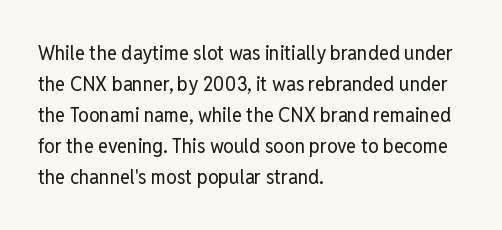
No chunkiness to these letters — they're not bold. The area under the type is left untouched. This rendering uses left alignment, leaving the right contour irregular. The font's upright variant was chosen for this text. Compared with typical body copy, the letter spacing here is the same.
